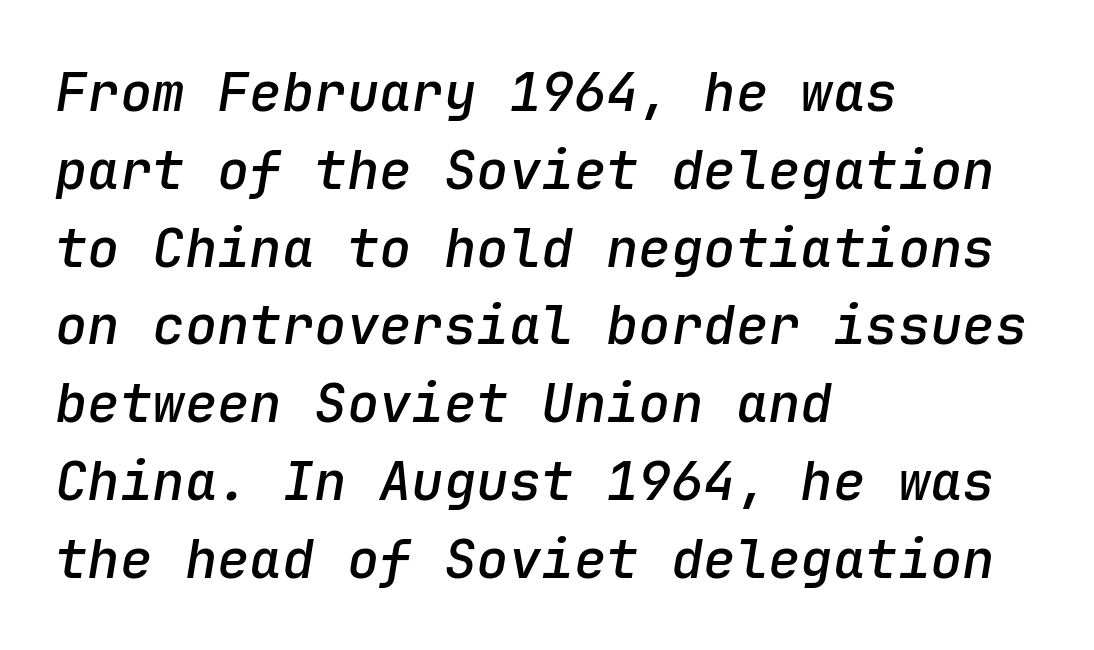
The image shows 54 px semibold type, italic (leaning right), monospaced; set left-aligned, normal line spacing (1.44x), normal letter spacing, not underlined; low stroke contrast and a medium x-height.
